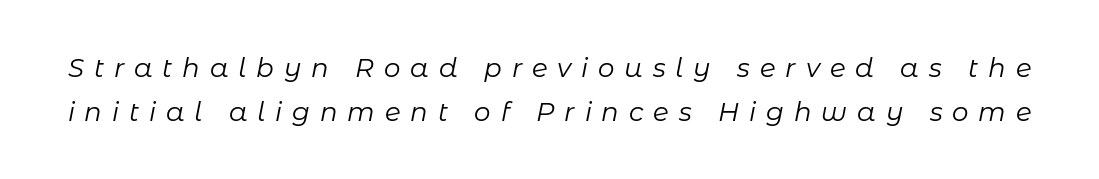
The image shows 26 px text type, italic (leaning right); set normal line spacing (1.68x), unusually wide letter spacing (+0.38 em), not underlined.
